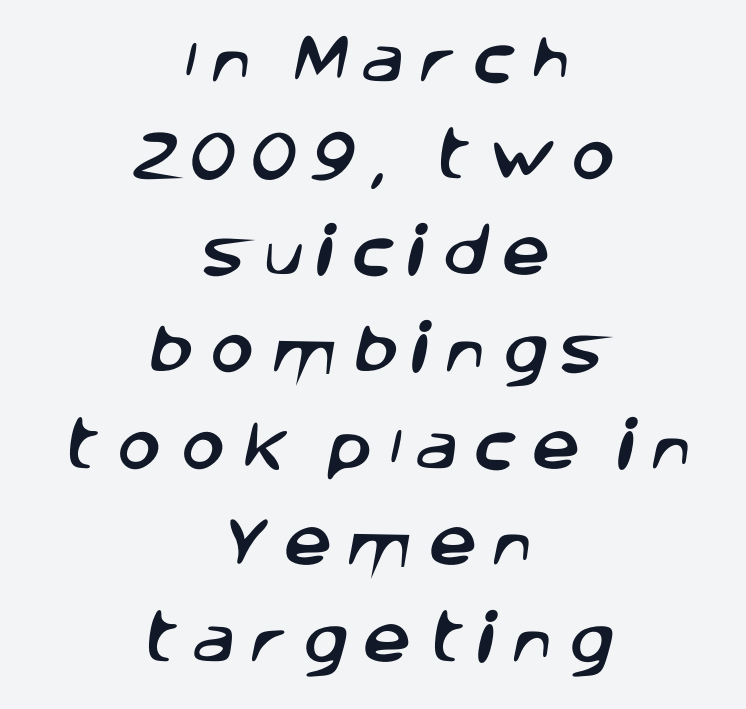
Q: Is the typeface a serif or a sans-serif typeface? A: Sans-serif.
Q: Is the text underlined? A: No.
Q: How is the paragraph aligned? A: Centered.
Q: Is the spacing between letters normal or unusually wide? A: Unusually wide.
Q: Width (condensed, normal, or wide)? A: Normal.
Q: Stroke contrast? A: Low.
Q: x-height? A: Large.
Q: Monospaced? A: No.
